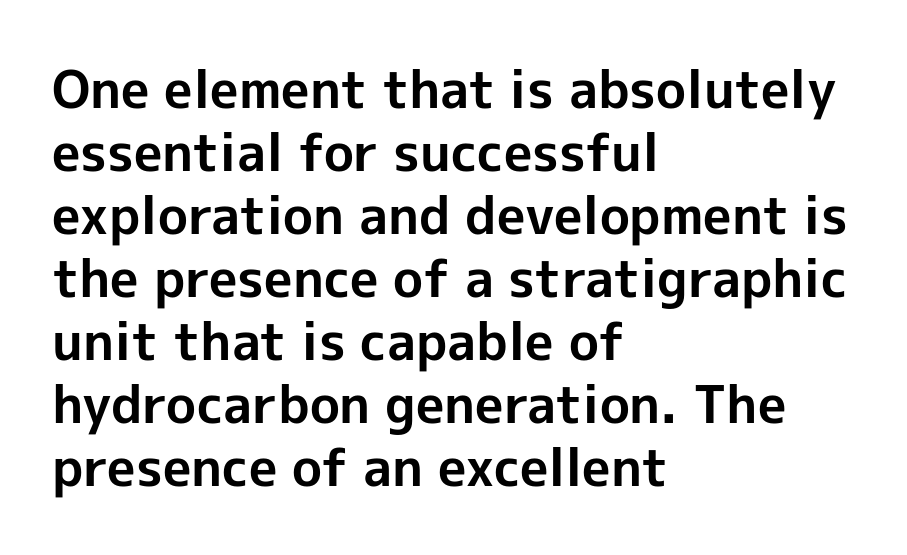
The image shows 52 px bold sans-serif type, upright; set left-aligned, line spacing 1.21x, normal letter spacing, not underlined; a medium x-height.
